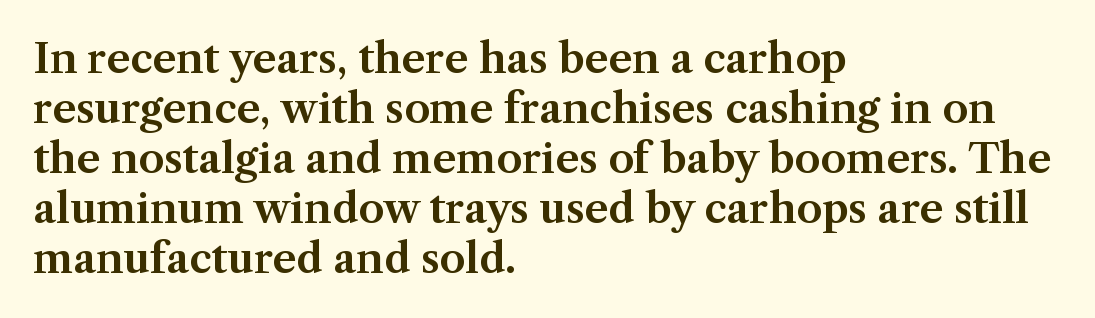
Q: Is the text italic (slanted)? A: No, it is upright.
Q: Is the typeface a serif or a sans-serif typeface? A: Serif.
Q: Is the text underlined? A: No.
Q: How is the paragraph aligned? A: Left-aligned.
Q: Is the spacing between letters normal or unusually wide? A: Normal.
Q: Width (condensed, normal, or wide)? A: Normal.
Q: Stroke contrast? A: Medium.
Q: x-height? A: Medium.
Q: Monospaced? A: No.
